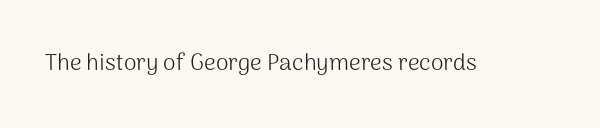
Q: Is the text bold? A: No.
Q: Is the text italic (slanted)? A: No, it is upright.
Q: Is the text underlined? A: No.
Q: Is the spacing between letters normal or unusually wide? A: Normal.
